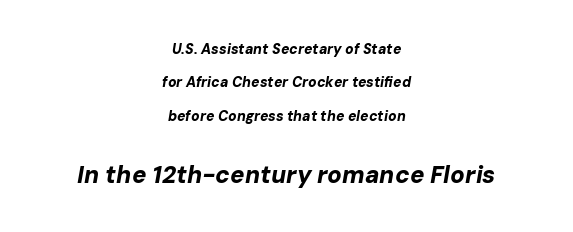
Q: Is the text bold? A: Yes.
Q: Is the text italic (slanted)? A: Yes, it leans right by about 10 degrees.
Q: Is the text underlined? A: No.
Q: How is the paragraph aligned? A: Centered.
Q: Is the spacing between letters normal or unusually wide? A: Normal.
Q: Is the spacing between lines tight, normal or loose? A: Loose.
Q: Which block of text is set in a larger size, the first (top) or the second (bottom)? A: The second (bottom) one.
